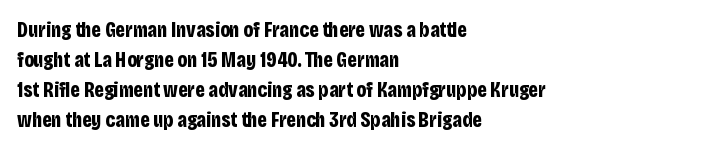
Q: Is the text bold? A: Yes.
Q: Is the text italic (slanted)? A: No, it is upright.
Q: Is the text underlined? A: No.
Q: How is the paragraph aligned? A: Left-aligned.
Q: Is the spacing between letters normal or unusually wide? A: Normal.
Q: Is the spacing between lines tight, normal or loose? A: Normal.
